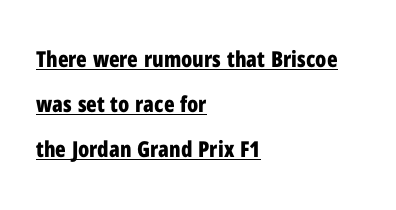
Standard letterfit; no display-style spreading of the glyphs. Underlined type. These lines were composed using upright roman letters. Thick stems and heavy bowls — unmistakably bold. This sample is left-justified, so line endings fall wherever the words run out.
